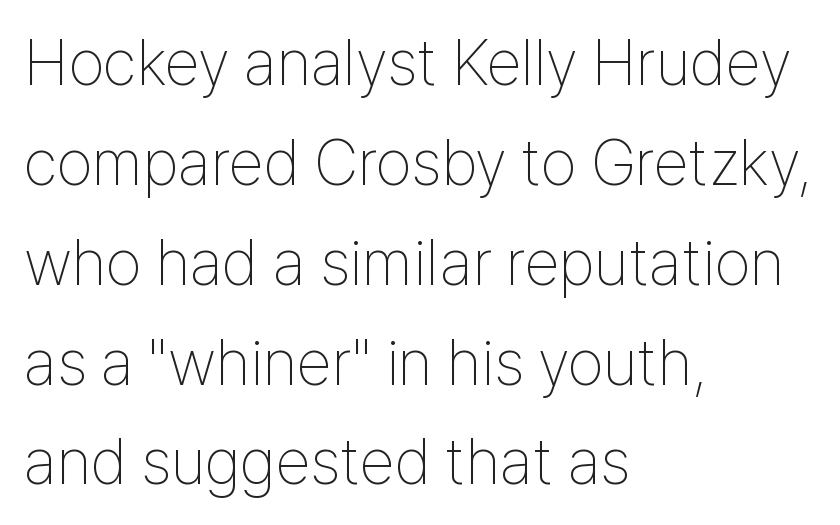
Think of a printed novel: that variable character pitch is what you see here. How are the letters spaced? Ordinarily, with no added tracking. Grotesque or geometric, the face here clearly has no serifs. Anything drawn beneath the words? Only blank space. The specimen reads as upright at a glance. The designer left line spacing at the default.
